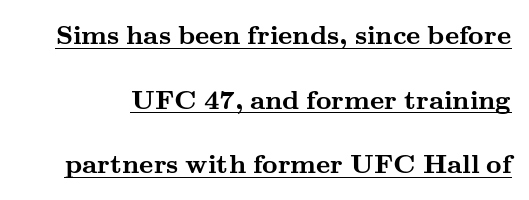
Q: Is the text bold? A: Yes.
Q: Is the text italic (slanted)? A: No, it is upright.
Q: Is the text underlined? A: Yes.
Q: Is the spacing between letters normal or unusually wide? A: Normal.
Q: Is the spacing between lines tight, normal or loose? A: Loose.
